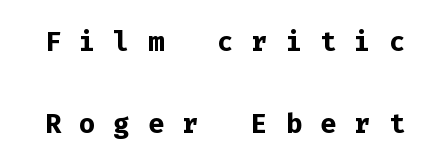
Q: Is the text bold? A: Yes.
Q: Is the text italic (slanted)? A: No, it is upright.
Q: Is the typeface a serif or a sans-serif typeface? A: Sans-serif.
Q: Is the text underlined? A: No.
Q: Is the spacing between letters normal or unusually wide? A: Unusually wide.
Q: Is the spacing between lines tight, normal or loose? A: Loose.
Q: Width (condensed, normal, or wide)? A: Normal.
Q: Stroke contrast? A: Low.
Q: x-height? A: Medium.
Q: Monospaced? A: Yes.
